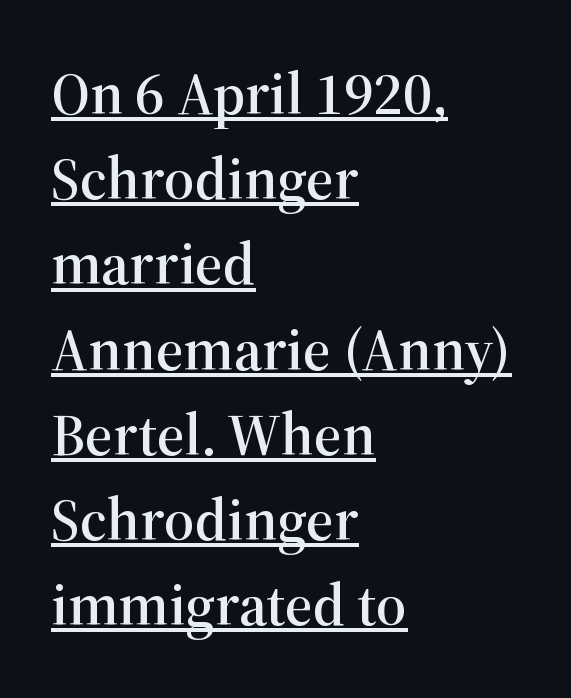
{"serif": "yes", "italic": "no", "width": "normal", "stroke_contrast": "high", "x_height": "medium", "monospaced": "no", "underline": "yes", "align": "left", "line_spacing": "normal", "line_spacing_ratio": 1.42, "letter_spacing": "normal", "letter_spacing_em": 0.0, "glyph_px": 60}
